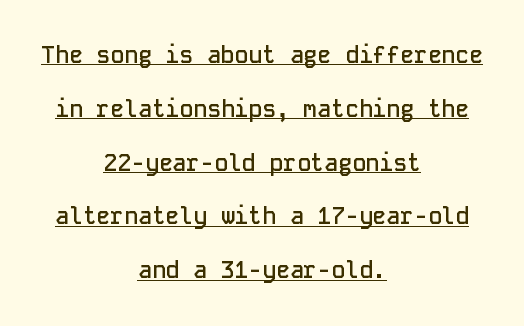
Q: Is the text bold? A: Semi-bold.
Q: Is the text italic (slanted)? A: No, it is upright.
Q: Is the text underlined? A: Yes.
Q: How is the paragraph aligned? A: Centered.
Q: Is the spacing between letters normal or unusually wide? A: Normal.
Q: Is the spacing between lines tight, normal or loose? A: Loose.
